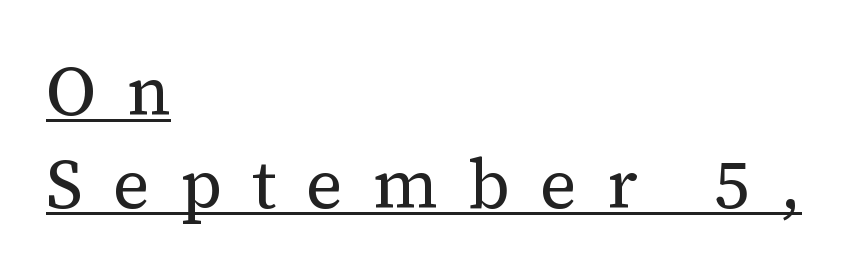
{"serif": "yes", "italic": "no", "bold": "no", "weight": "regular", "width": "normal", "stroke_contrast": "medium", "x_height": "medium", "monospaced": "no", "underline": "yes", "align": "left", "line_spacing": "normal", "line_spacing_ratio": 1.35, "letter_spacing": "wide", "letter_spacing_em": 0.44, "glyph_px": 69}
